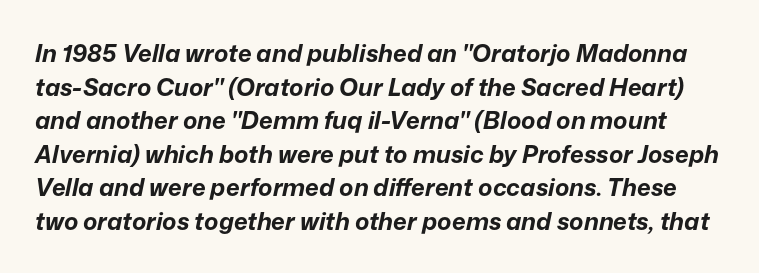
The rendering uses a bold face; every stroke is thick and dark. Leading matches the norm, producing a regular column. The foot of each line stays bare and open. Would a proofreader flag this as italicized? Yes.
